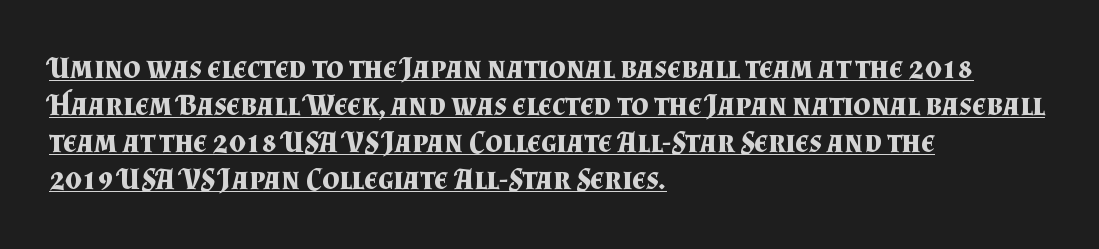
The image shows 30 px bold serif type, upright; set left-aligned, line spacing 1.23x, normal letter spacing, underlined; medium stroke contrast and a small x-height.
